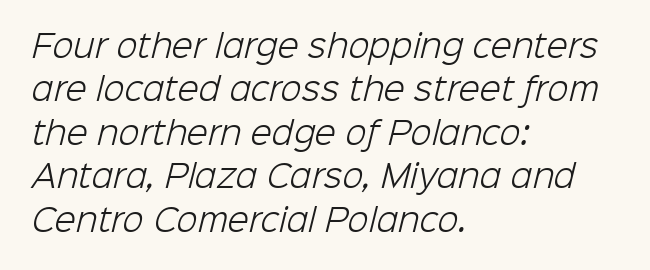
Are there feet on the stems? There aren't — it's a sans. Proportional: the letters do not fall into vertical columns. Notice how descenders clear the ascenders below comfortably — that's standard leading. The text block is weighted toward the left margin, trailing off unevenly rightward.
